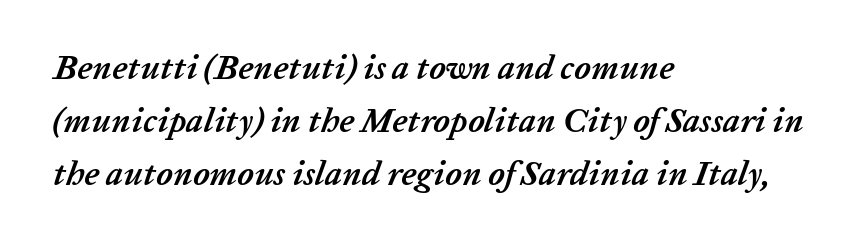
Q: Is the text bold? A: Yes.
Q: Is the text italic (slanted)? A: Yes, it leans right by about 20 degrees.
Q: Is the text underlined? A: No.
Q: How is the paragraph aligned? A: Left-aligned.
Q: Is the spacing between letters normal or unusually wide? A: Normal.
Q: Is the spacing between lines tight, normal or loose? A: Normal.
Q: Width (condensed, normal, or wide)? A: Normal.
Q: Stroke contrast? A: Low.
Q: x-height? A: Medium.
Q: Monospaced? A: No.
